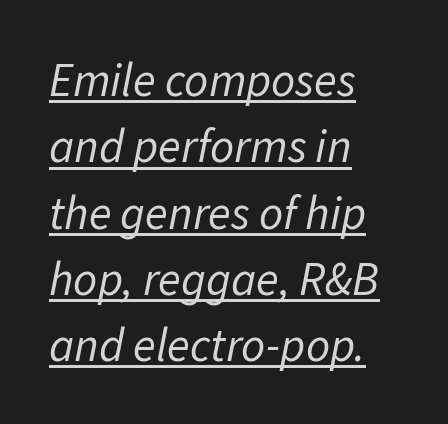
Stems and bowls with no extra thickness — not bold. Glyph-to-glyph distance matches everyday printed text. Horizontal bands of white between lines are of average thickness. The letters advance in unequal steps, a hallmark of proportional type. The glyphs are accompanied by a horizontal stroke just below them. Yep, that's italic — everything's leaning.
